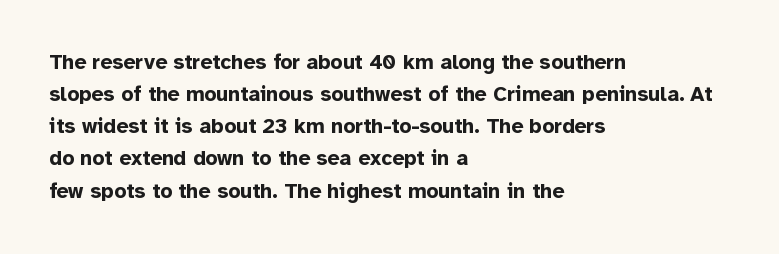
Q: Is the text bold? A: Yes.
Q: Is the text italic (slanted)? A: No, it is upright.
Q: Is the text underlined? A: No.
Q: How is the paragraph aligned? A: Left-aligned.
Q: Is the spacing between letters normal or unusually wide? A: Normal.
Q: Is the spacing between lines tight, normal or loose? A: Normal.
